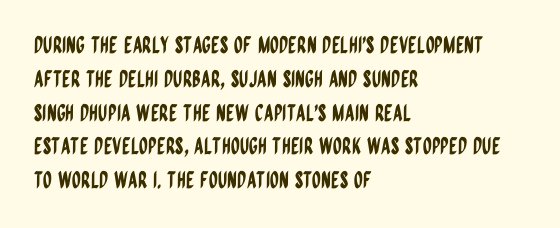
Q: Is the text italic (slanted)? A: No, it is upright.
Q: Is the text underlined? A: No.
Q: How is the paragraph aligned? A: Left-aligned.
Q: Is the spacing between letters normal or unusually wide? A: Normal.
Q: Is the spacing between lines tight, normal or loose? A: Normal.
